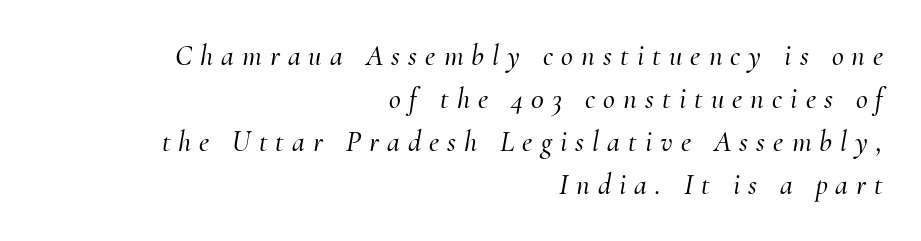
{"serif": "yes", "italic": "yes", "lean": "right", "slant_degrees": 10, "width": "normal", "stroke_contrast": "medium", "x_height": "small", "monospaced": "no", "underline": "no", "align": "right", "line_spacing": "normal", "line_spacing_ratio": 1.48, "letter_spacing": "wide", "letter_spacing_em": 0.28, "glyph_px": 29}
